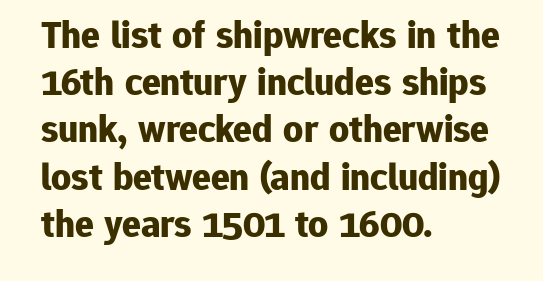
Q: Is the text bold? A: Yes.
Q: Is the text italic (slanted)? A: No, it is upright.
Q: Is the typeface a serif or a sans-serif typeface? A: Sans-serif.
Q: Is the text underlined? A: No.
Q: How is the paragraph aligned? A: Left-aligned.
Q: Is the spacing between letters normal or unusually wide? A: Normal.
Q: Width (condensed, normal, or wide)? A: Normal.
Q: Stroke contrast? A: Low.
Q: x-height? A: Medium.
Q: Monospaced? A: No.
